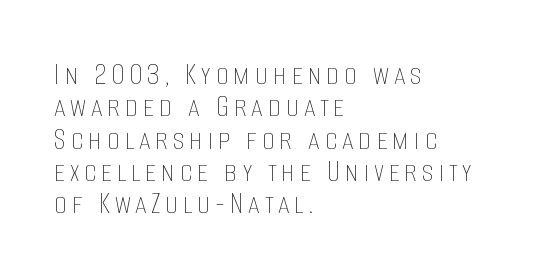
Underline: absent. Weight: not bold — regular or lighter. A typesetter would call this proportional, since set widths differ per character. Leftover space on each line is placed entirely after the last word. Style check: upright. The line-height multiplier appears low, near solid setting.
